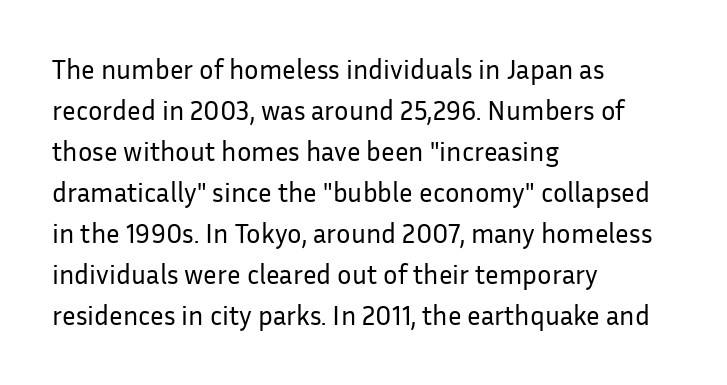
{"italic": "no", "bold": "no", "underline": "no", "align": "left", "line_spacing": "normal", "line_spacing_ratio": 1.52, "letter_spacing": "normal", "letter_spacing_em": 0.0, "glyph_px": 27}
